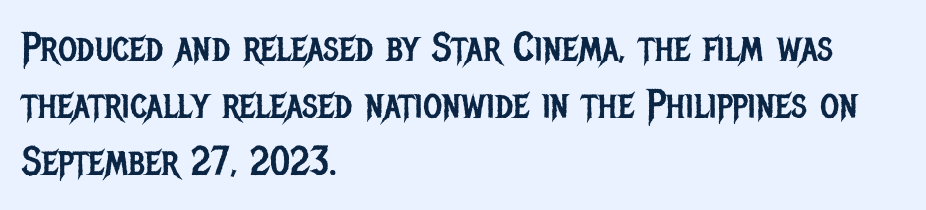
The image shows 41 px regular-weight, condensed sans-serif type, upright; set left-aligned, normal line spacing (1.39x), normal letter spacing, not underlined; low stroke contrast and a large x-height.
